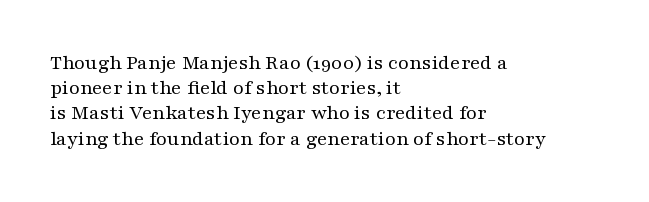
Q: Is the text bold? A: No.
Q: Is the text italic (slanted)? A: No, it is upright.
Q: Is the text underlined? A: No.
Q: How is the paragraph aligned? A: Left-aligned.
Q: Is the spacing between letters normal or unusually wide? A: Normal.
